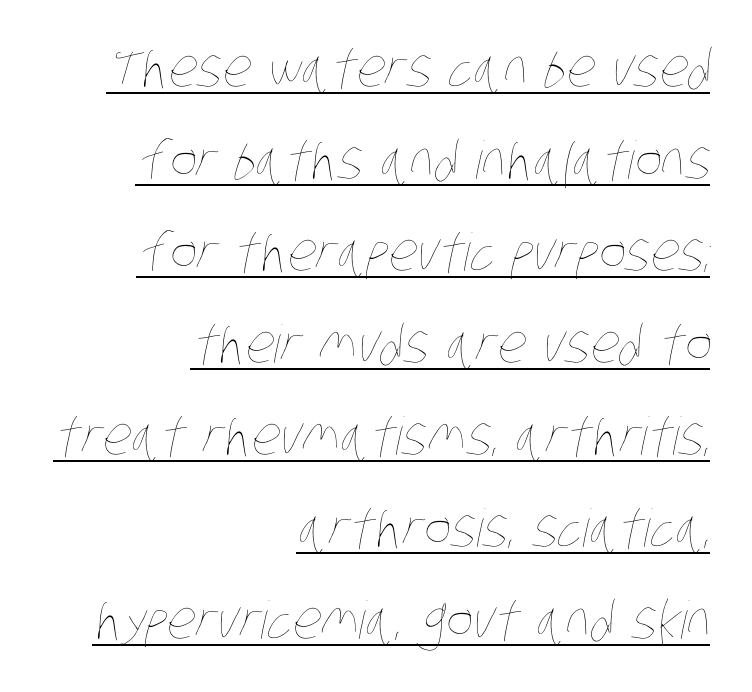
The image shows 52 px thin, condensed type; set right-aligned, line spacing 1.77x, normal letter spacing, underlined; low stroke contrast and a large x-height.
